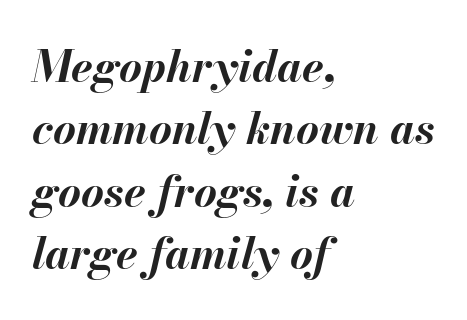
The image shows 44 px bold type, italic (leaning right); set left-aligned, normal line spacing (1.42x), normal letter spacing, not underlined; medium stroke contrast and a small x-height.
